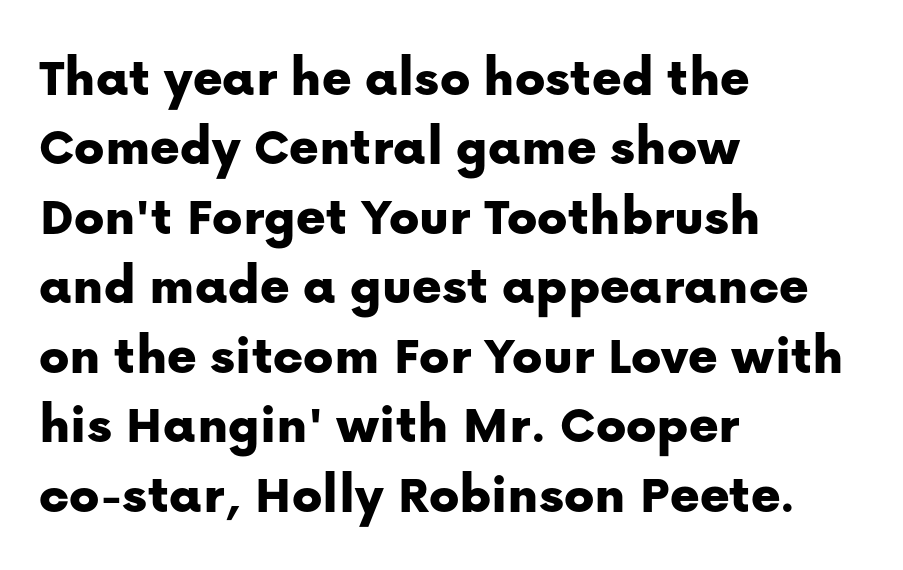
Q: Is the text italic (slanted)? A: No, it is upright.
Q: Is the typeface a serif or a sans-serif typeface? A: Sans-serif.
Q: Is the text underlined? A: No.
Q: How is the paragraph aligned? A: Left-aligned.
Q: Is the spacing between letters normal or unusually wide? A: Normal.
Q: Width (condensed, normal, or wide)? A: Normal.
Q: Stroke contrast? A: Low.
Q: x-height? A: Medium.
Q: Monospaced? A: No.
